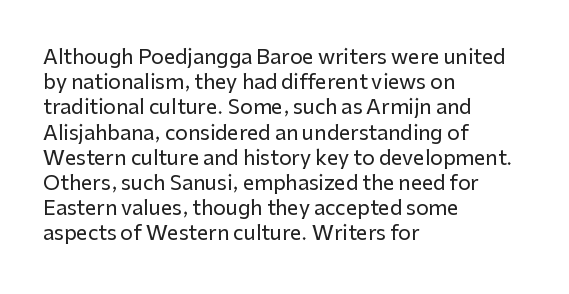
{"italic": "no", "underline": "no", "align": "left", "line_spacing": "normal", "line_spacing_ratio": 1.26, "letter_spacing": "normal", "letter_spacing_em": 0.0, "glyph_px": 20}
